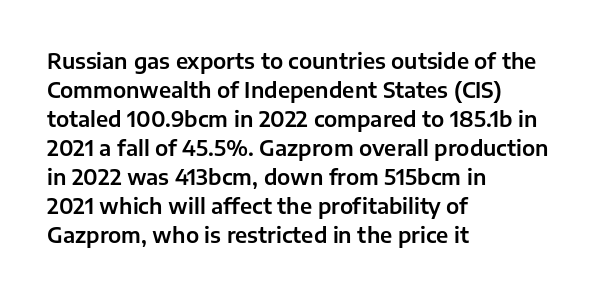
{"italic": "no", "underline": "no", "align": "left", "line_spacing": "normal", "line_spacing_ratio": 1.38, "letter_spacing": "normal", "letter_spacing_em": 0.0, "glyph_px": 21}
